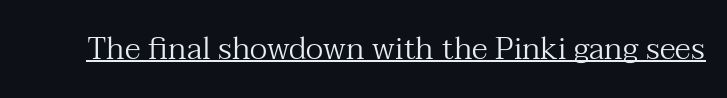
The image shows 31 px regular-weight serif type, upright; set normal letter spacing, underlined; medium stroke contrast and a medium x-height.
